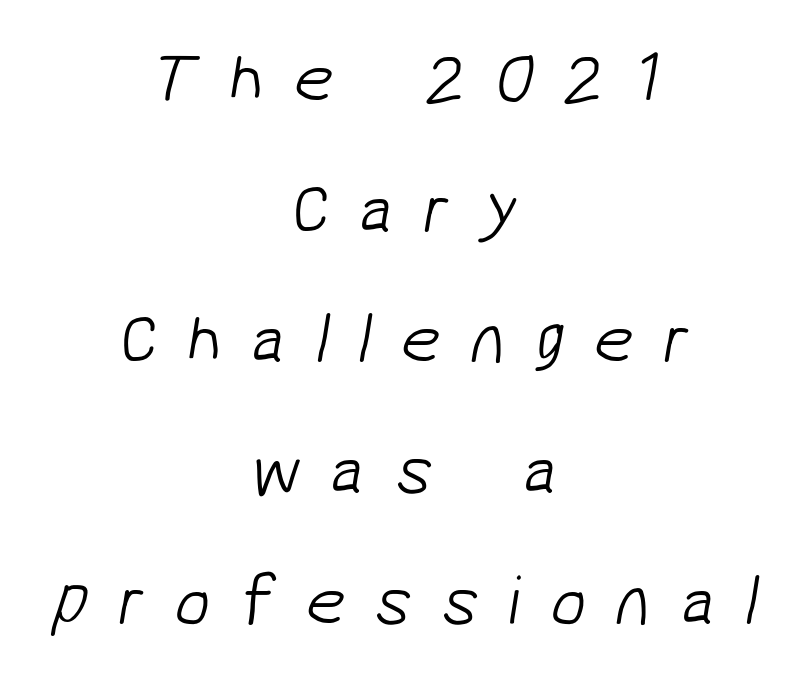
Q: Is the text bold? A: No.
Q: Is the typeface a serif or a sans-serif typeface? A: Sans-serif.
Q: Is the text underlined? A: No.
Q: How is the paragraph aligned? A: Centered.
Q: Is the spacing between letters normal or unusually wide? A: Unusually wide.
Q: Width (condensed, normal, or wide)? A: Normal.
Q: Stroke contrast? A: Low.
Q: x-height? A: Medium.
Q: Monospaced? A: No.
